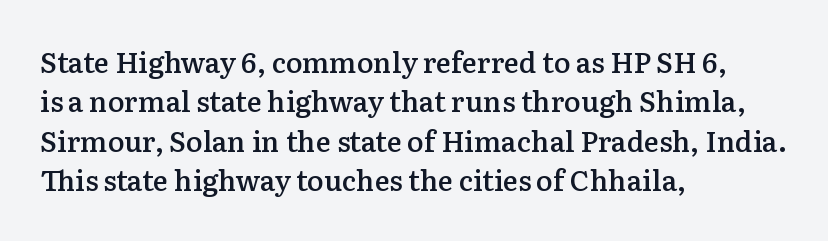
The image shows 28 px semibold serif type, upright; set left-aligned, normal line spacing (1.41x), normal letter spacing, not underlined; low stroke contrast and a medium x-height.
